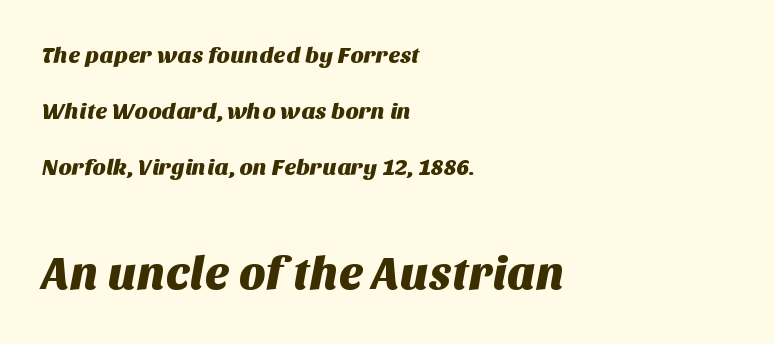
The image shows 46 px sans-serif type; set left-aligned, loose line spacing (2.44x), normal letter spacing, not underlined; the second (bottom) block is 2.0x larger; medium stroke contrast and a large x-height.
